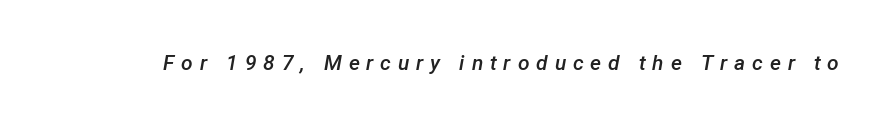
{"italic": "yes", "lean": "right", "slant_degrees": 12, "bold": "semi", "underline": "no", "letter_spacing": "wide", "letter_spacing_em": 0.33, "glyph_px": 21}
